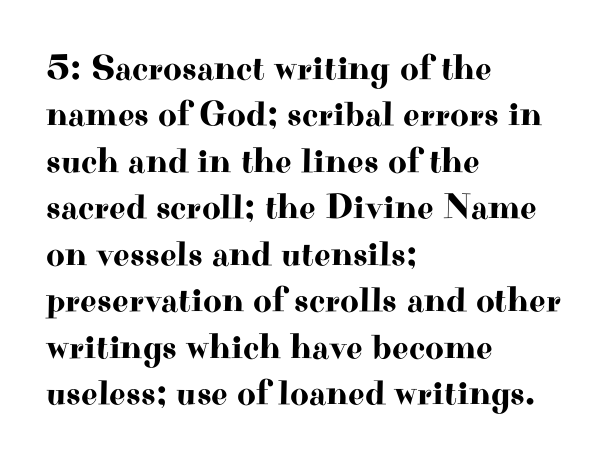
The image shows 36 px wide serif type, upright; set left-aligned, normal line spacing (1.29x), normal letter spacing, not underlined; high stroke contrast and a small x-height.
